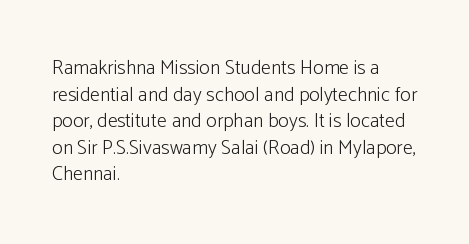
Does the copy run flush right? No — it runs flush left. The block of text has a typical density, with ordinary space between rows. This sample uses plain, unmodified letter spacing. The zone under the glyphs is completely vacant. A roman cut, with each character standing at attention. Stem width sits at or under what a default text font uses.
